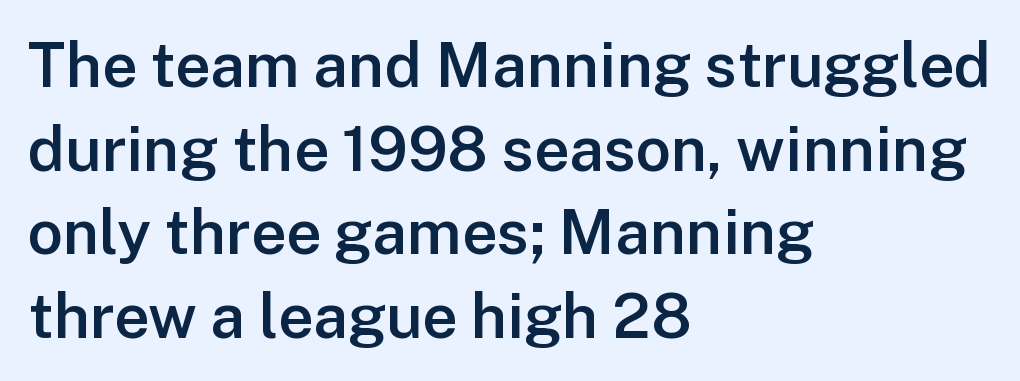
{"serif": "no", "italic": "no", "bold": "semi", "weight": "semibold", "width": "normal", "stroke_contrast": "low", "x_height": "medium", "monospaced": "no", "underline": "no", "align": "left", "line_spacing": "normal", "line_spacing_ratio": 1.35, "letter_spacing": "normal", "letter_spacing_em": 0.0, "glyph_px": 62}
